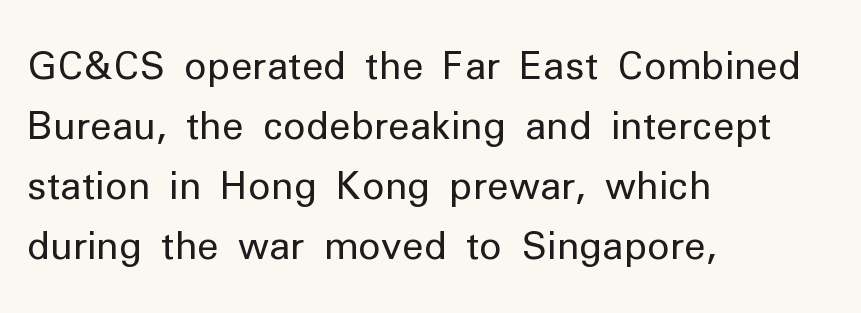
Q: Is the text bold? A: No.
Q: Is the text italic (slanted)? A: No, it is upright.
Q: Is the typeface a serif or a sans-serif typeface? A: Sans-serif.
Q: Is the text underlined? A: No.
Q: How is the paragraph aligned? A: Left-aligned.
Q: Is the spacing between letters normal or unusually wide? A: Normal.
Q: Is the spacing between lines tight, normal or loose? A: Normal.
Q: Width (condensed, normal, or wide)? A: Normal.
Q: Stroke contrast? A: Low.
Q: x-height? A: Medium.
Q: Monospaced? A: No.
